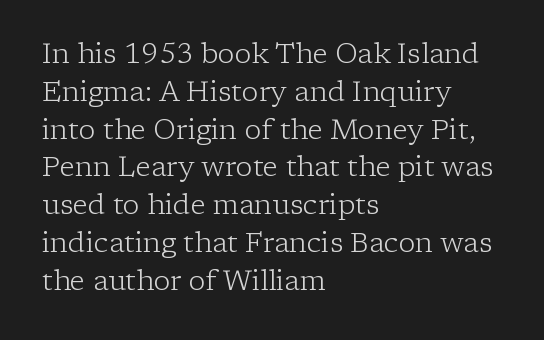
The image shows 28 px light serif type, upright; set left-aligned, normal line spacing (1.35x), normal letter spacing, not underlined; low stroke contrast and a medium x-height.
